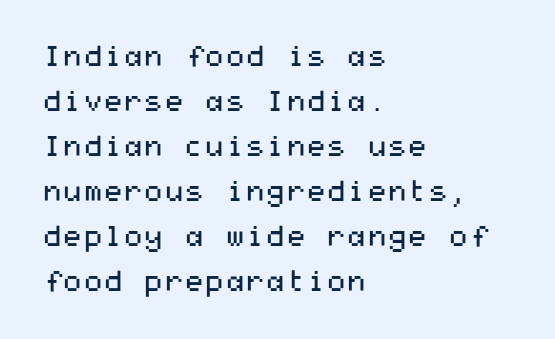
Q: Is the text bold? A: No.
Q: Is the text italic (slanted)? A: No, it is upright.
Q: Is the typeface a serif or a sans-serif typeface? A: Sans-serif.
Q: Is the text underlined? A: No.
Q: How is the paragraph aligned? A: Left-aligned.
Q: Is the spacing between letters normal or unusually wide? A: Normal.
Q: Is the spacing between lines tight, normal or loose? A: Normal.
Q: Width (condensed, normal, or wide)? A: Wide.
Q: Stroke contrast? A: Medium.
Q: x-height? A: Medium.
